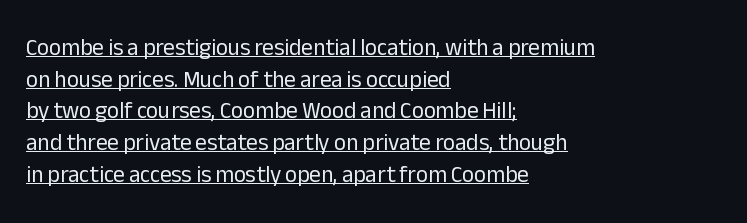
{"italic": "no", "bold": "no", "underline": "yes", "align": "left", "line_spacing": "normal", "line_spacing_ratio": 1.38, "letter_spacing": "normal", "letter_spacing_em": 0.0, "glyph_px": 23}
